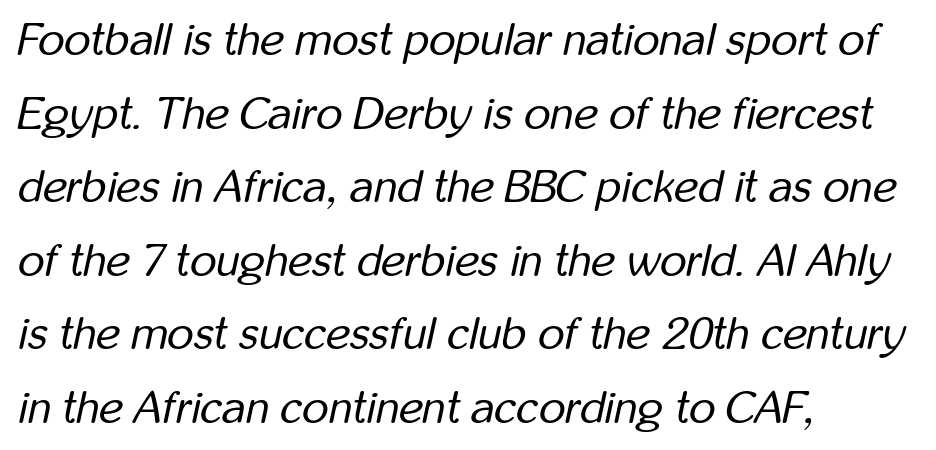
Q: Is the text bold? A: No.
Q: Is the text italic (slanted)? A: Yes, it leans right by about 12 degrees.
Q: Is the text underlined? A: No.
Q: How is the paragraph aligned? A: Left-aligned.
Q: Is the spacing between letters normal or unusually wide? A: Normal.
Q: Is the spacing between lines tight, normal or loose? A: Normal.
Q: Width (condensed, normal, or wide)? A: Condensed.
Q: Stroke contrast? A: Low.
Q: x-height? A: Medium.
Q: Monospaced? A: No.
